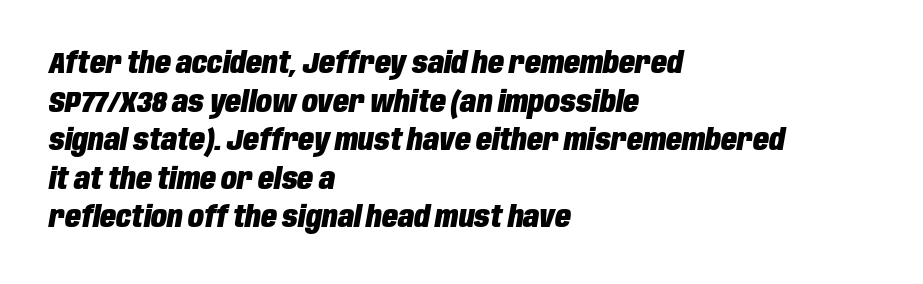
Tracking value appears to be zero — textbook default spacing. Letters rest on an invisible, unmarked baseline. In CSS terms this would be text-align: left. Is the type slanted? Yes — the strokes lean at a clear angle.
